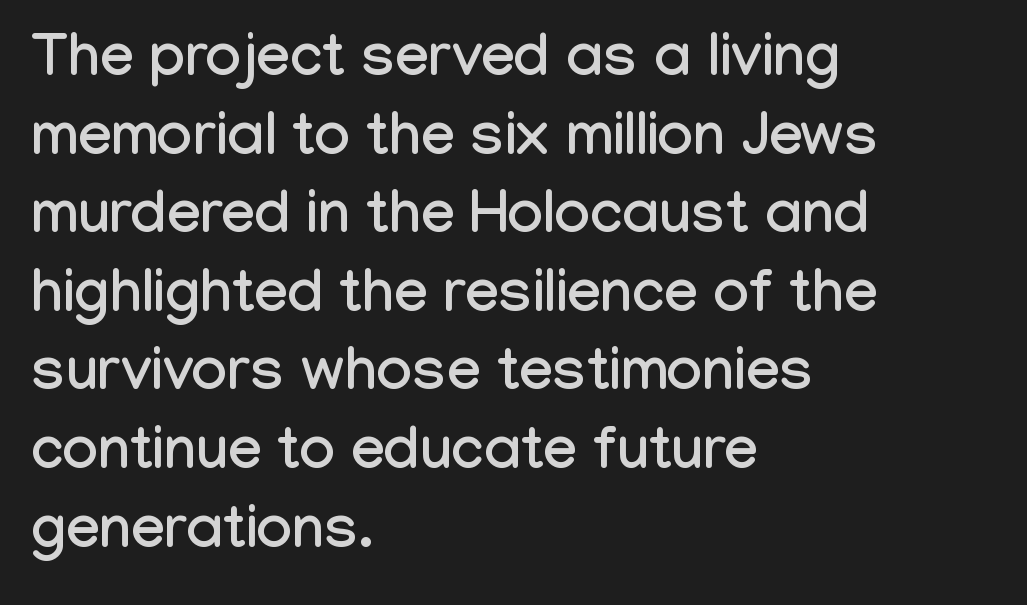
{"serif": "no", "italic": "no", "width": "condensed", "stroke_contrast": "low", "x_height": "medium", "monospaced": "no", "underline": "no", "align": "left", "line_spacing": "normal", "line_spacing_ratio": 1.31, "letter_spacing": "normal", "letter_spacing_em": 0.0, "glyph_px": 60}
